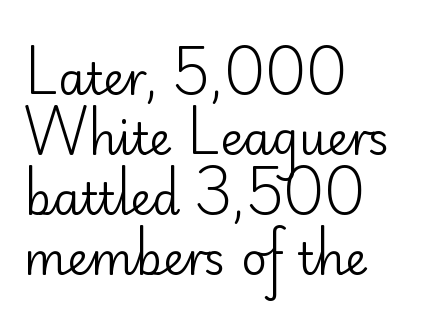
{"serif": "no", "italic": "no", "bold": "no", "weight": "regular", "width": "normal", "stroke_contrast": "low", "x_height": "small", "monospaced": "no", "underline": "no", "align": "left", "line_spacing": "normal", "line_spacing_ratio": 1.33, "letter_spacing": "normal", "letter_spacing_em": 0.0, "glyph_px": 45}
